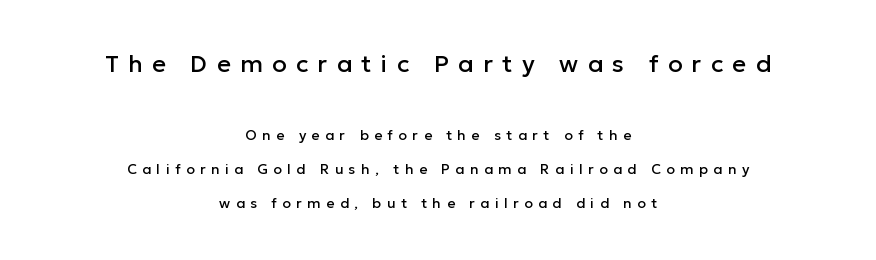
Q: Is the text italic (slanted)? A: No, it is upright.
Q: Is the text underlined? A: No.
Q: How is the paragraph aligned? A: Centered.
Q: Is the spacing between letters normal or unusually wide? A: Unusually wide.
Q: Is the spacing between lines tight, normal or loose? A: Loose.
Q: Which block of text is set in a larger size, the first (top) or the second (bottom)? A: The first (top) one.
